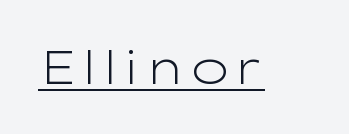
{"serif": "no", "italic": "no", "bold": "no", "weight": "light", "width": "wide", "stroke_contrast": "low", "x_height": "medium", "monospaced": "no", "underline": "yes", "letter_spacing": "normal", "letter_spacing_em": 0.0, "glyph_px": 46}
